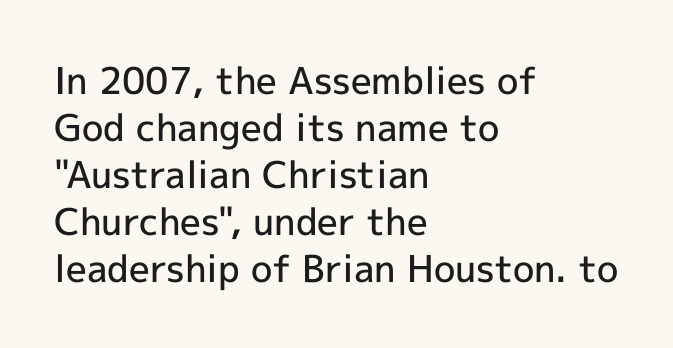
The image shows 37 px semibold sans-serif type, upright; set left-aligned, normal line spacing (1.27x), normal letter spacing, not underlined; a medium x-height.
